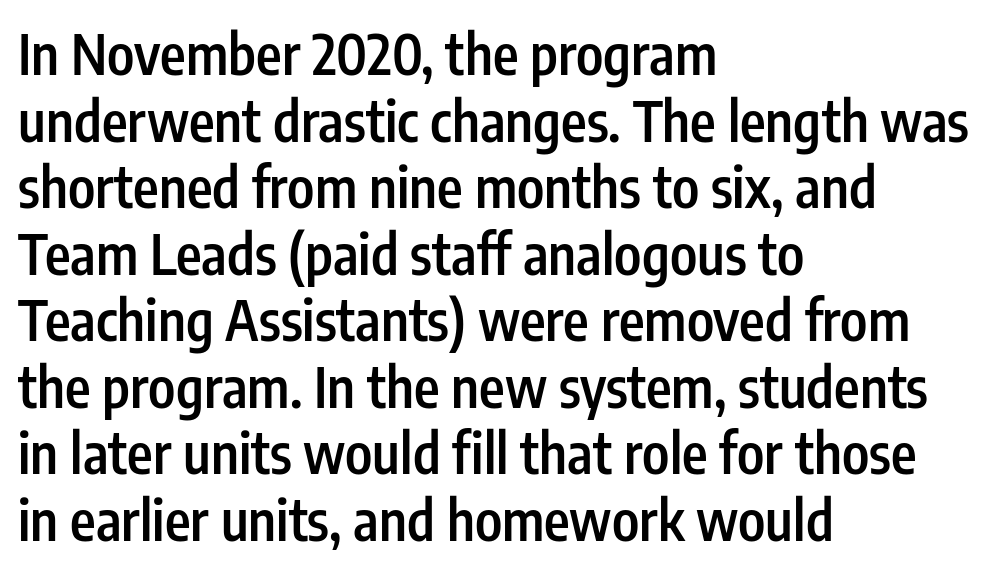
{"serif": "no", "italic": "no", "bold": "semi", "weight": "semibold", "width": "condensed", "stroke_contrast": "low", "x_height": "medium", "monospaced": "no", "underline": "no", "align": "left", "line_spacing_ratio": 1.21, "letter_spacing": "normal", "letter_spacing_em": 0.0, "glyph_px": 55}
